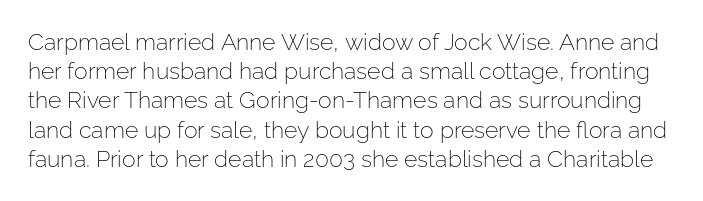
{"italic": "no", "bold": "no", "underline": "no", "line_spacing": "normal", "line_spacing_ratio": 1.27, "letter_spacing": "normal", "letter_spacing_em": 0.0, "glyph_px": 23}
